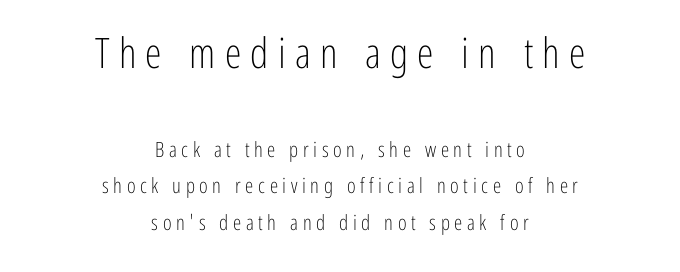
The image shows 42 px light, condensed sans-serif type, upright; set centered, line spacing 1.74x, unusually wide letter spacing (+0.22 em), not underlined; the first (top) block is 2.0x larger; low stroke contrast and a medium x-height.
